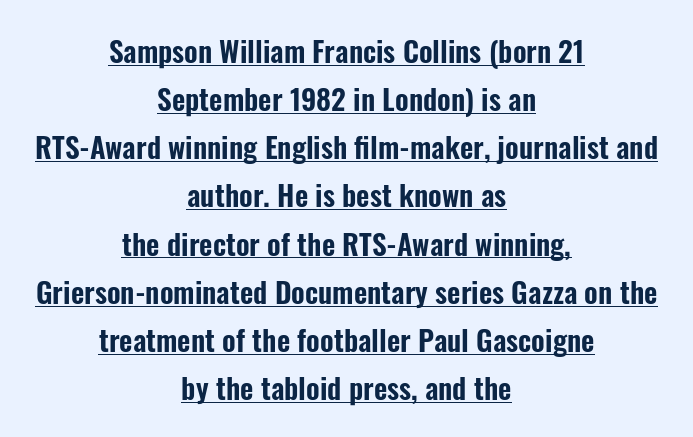
Every row of glyphs is offset so its center matches the block's center. Is there an underline? Yes — a line sits under the letters. Here the designer chose a conventional face with non-uniform glyph widths. Glyph-to-glyph distance matches everyday printed text. The type sits square on the baseline with zero lean.
